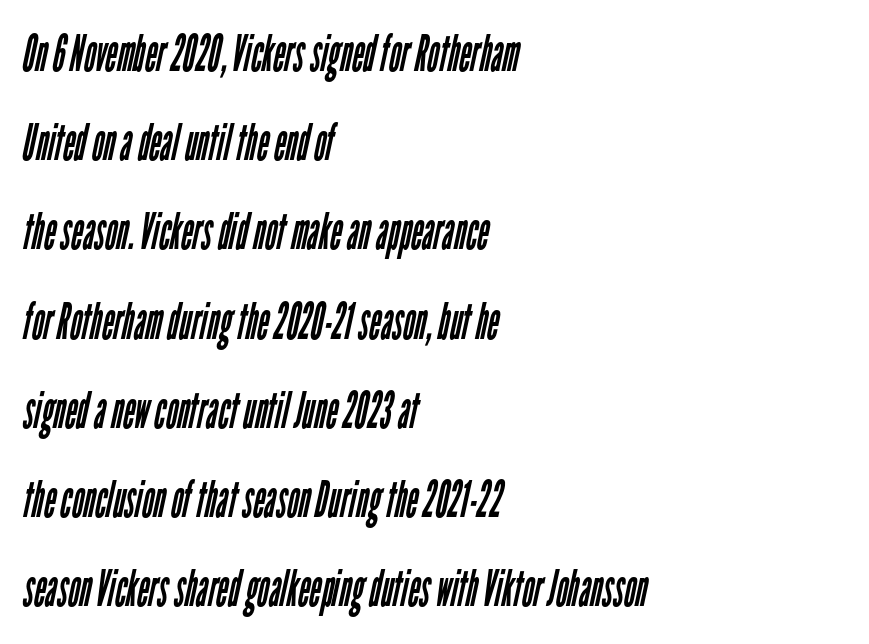
{"serif": "no", "bold": "no", "weight": "regular", "width": "condensed", "stroke_contrast": "low", "x_height": "medium", "monospaced": "no", "underline": "no", "align": "left", "line_spacing_ratio": 1.75, "letter_spacing": "normal", "letter_spacing_em": 0.0, "glyph_px": 51}
